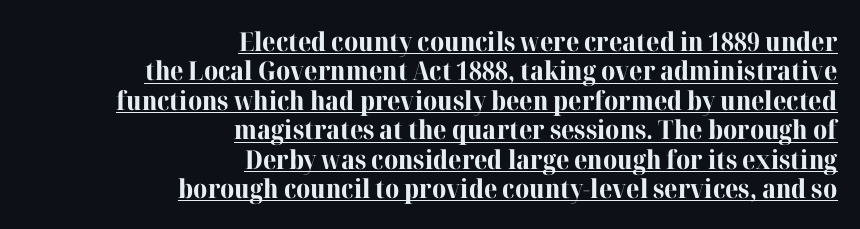
{"italic": "no", "bold": "yes", "underline": "yes", "align": "right", "line_spacing": "tight", "line_spacing_ratio": 1.13, "letter_spacing": "normal", "letter_spacing_em": 0.0, "glyph_px": 26}
